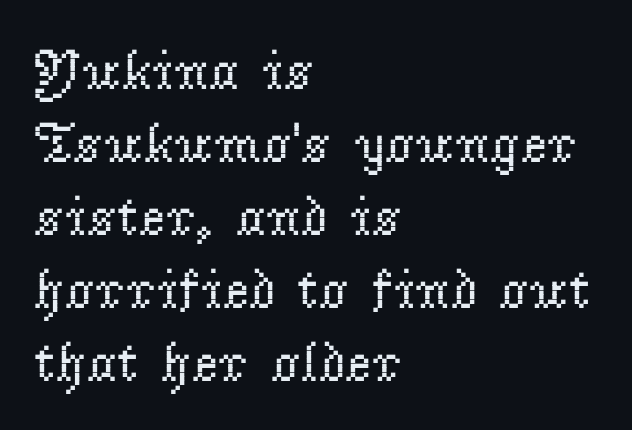
Q: Is the text bold? A: No.
Q: Is the text italic (slanted)? A: No, it is upright.
Q: Is the typeface a serif or a sans-serif typeface? A: Serif.
Q: Is the text underlined? A: No.
Q: How is the paragraph aligned? A: Left-aligned.
Q: Is the spacing between letters normal or unusually wide? A: Normal.
Q: Is the spacing between lines tight, normal or loose? A: Normal.
Q: Width (condensed, normal, or wide)? A: Normal.
Q: Stroke contrast? A: Low.
Q: x-height? A: Small.
Q: Monospaced? A: No.
